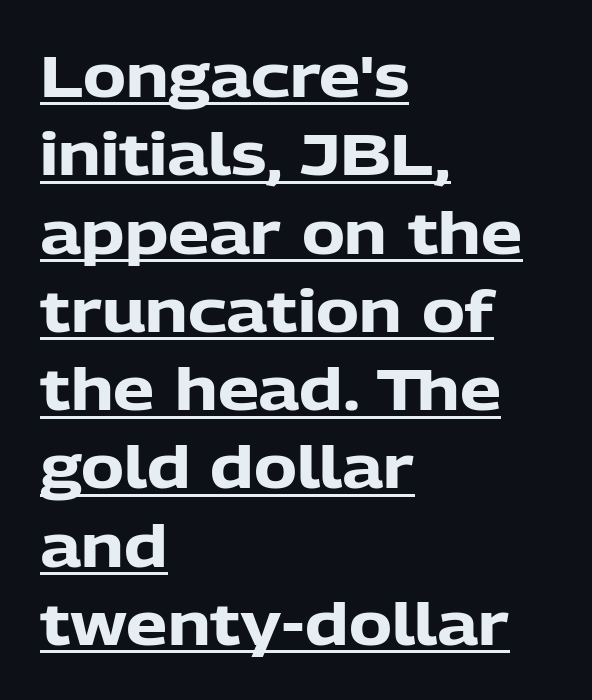
The image shows 58 px heavy sans-serif type, upright; set left-aligned, normal line spacing (1.35x), normal letter spacing, underlined; low stroke contrast and a medium x-height.
